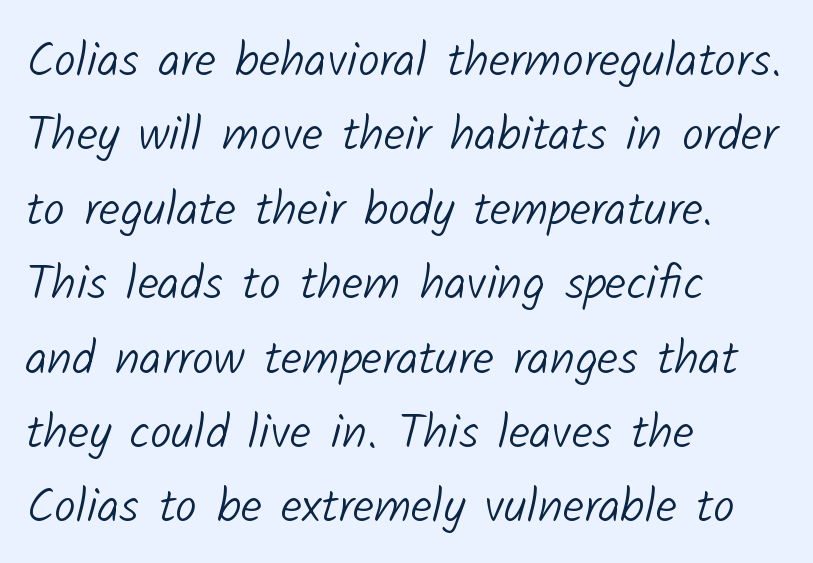
The image shows 48 px light sans-serif type; set left-aligned, normal line spacing (1.55x), normal letter spacing, not underlined; low stroke contrast and a medium x-height.
